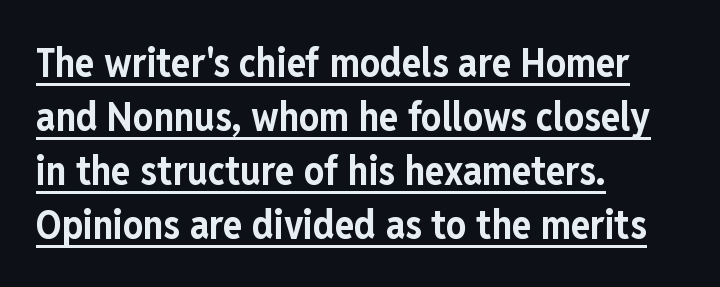
Q: Is the text bold? A: Yes.
Q: Is the text italic (slanted)? A: No, it is upright.
Q: Is the typeface a serif or a sans-serif typeface? A: Sans-serif.
Q: Is the text underlined? A: Yes.
Q: How is the paragraph aligned? A: Left-aligned.
Q: Is the spacing between letters normal or unusually wide? A: Normal.
Q: Is the spacing between lines tight, normal or loose? A: Normal.
Q: Width (condensed, normal, or wide)? A: Condensed.
Q: Stroke contrast? A: Low.
Q: x-height? A: Medium.
Q: Monospaced? A: No.
